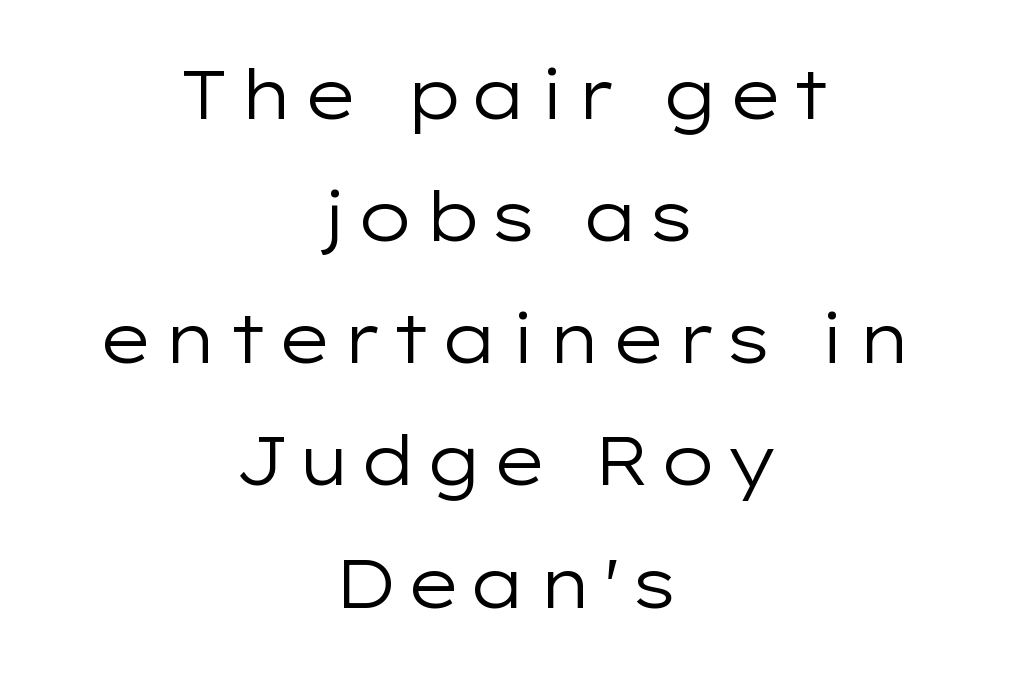
The image shows 69 px regular-weight, wide sans-serif type, upright; set centered, line spacing 1.77x, not underlined; low stroke contrast and a medium x-height.
